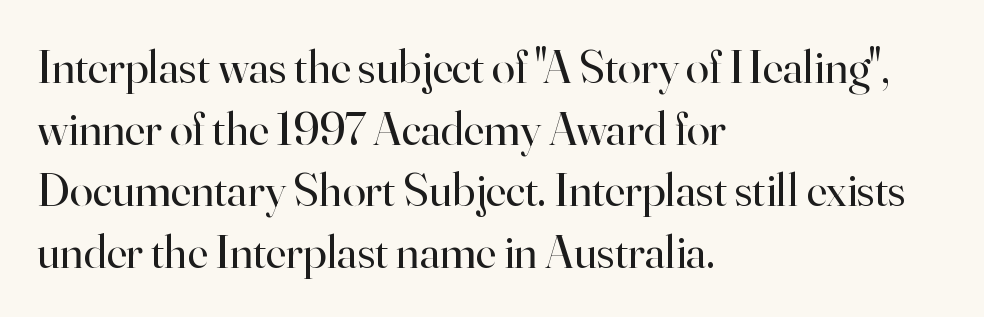
Alignment: flush left. Think of a printed novel: that variable character pitch is what you see here. No letter is thick-stroked: the sample isn't bold. Between one letter and the next there's only the usual sliver of space. Line spacing here is normal.
